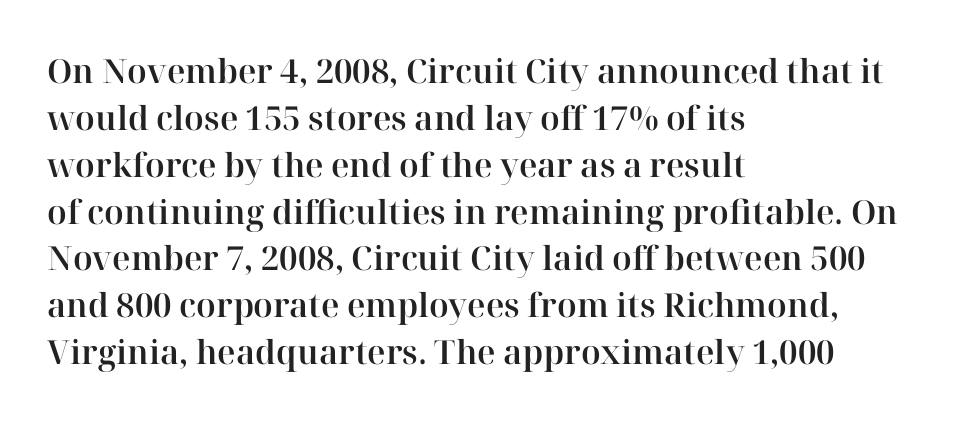
The image shows 33 px serif type, upright; set left-aligned, normal line spacing (1.42x), normal letter spacing, not underlined; high stroke contrast and a medium x-height.
